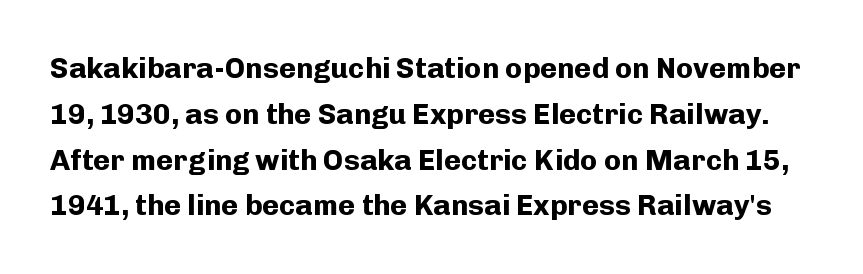
The space beneath each line is pristine and unruled. The letters carry no serifs — their stems end cleanly without finishing strokes. The leading is moderate, giving the passage an even texture. You could not count columns in this text — the font is proportionally spaced. The typesetting leans heavy: a genuine bold. The letters sit at their default tracking, neither squeezed nor spread.
